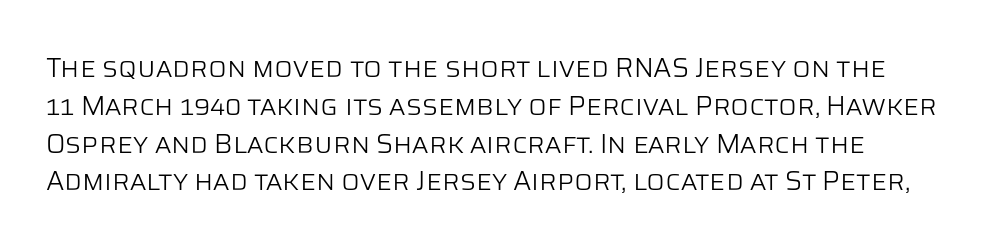
Nobody drew a line under any word here. Each stroke keeps to a modest, everyday thickness or less. The lettering holds an erect, upright posture throughout. Honestly, the row spacing looks completely unremarkable. Nothing unusual about the tracking: characters are spaced as the font intends.
